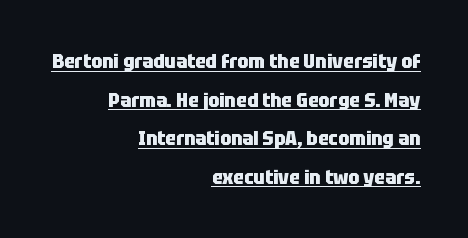
Q: Is the text bold? A: Yes.
Q: Is the text italic (slanted)? A: No, it is upright.
Q: Is the text underlined? A: Yes.
Q: How is the paragraph aligned? A: Right-aligned.
Q: Is the spacing between letters normal or unusually wide? A: Normal.
Q: Is the spacing between lines tight, normal or loose? A: Loose.
